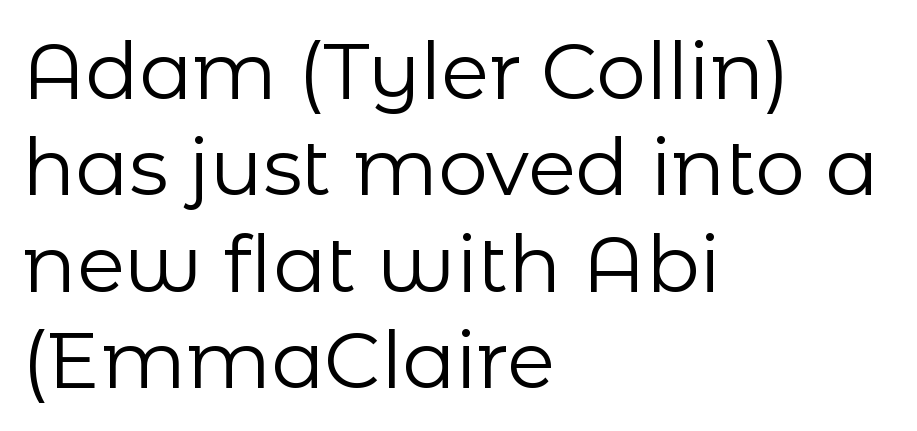
This is not heavy type; no bold has been used. Each line starts at the same left margin while the right side varies. Honestly, there is no underline to notice here at all. The font family rendered here belongs to the sans-serif group.
